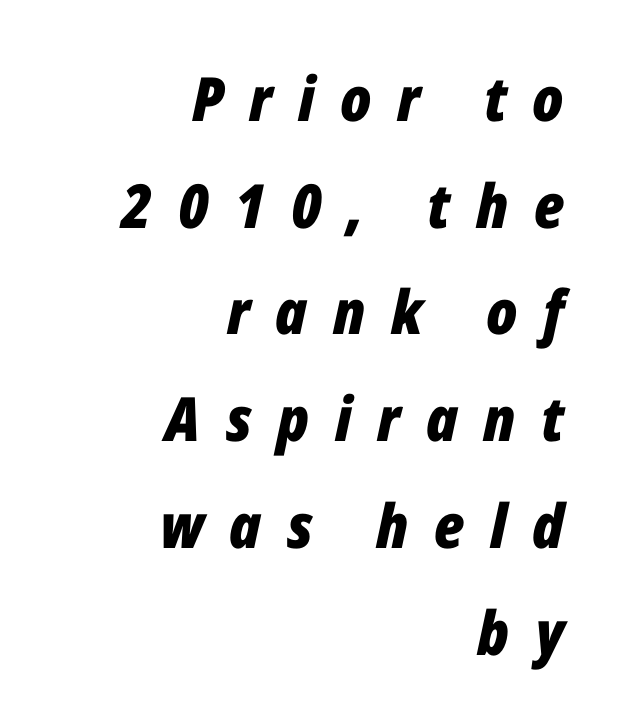
Beneath every word, the page is bare. Posture: slanted. The lines are quadded right. Is this a fixed-width face? No — the glyphs have proportional, varying widths. The passage shown has open, widely tracked lettering throughout. The passage shown is emphatically bold.
